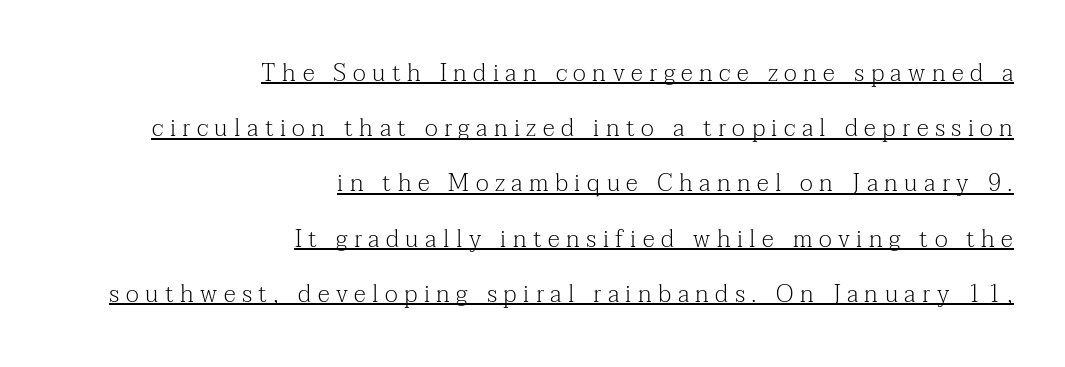
{"italic": "no", "bold": "no", "underline": "yes", "align": "right", "line_spacing": "loose", "line_spacing_ratio": 2.3, "letter_spacing": "wide", "letter_spacing_em": 0.27, "glyph_px": 24}
